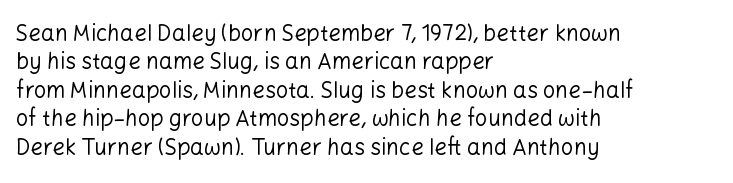
The image shows 22 px text type, upright; set left-aligned, normal line spacing (1.29x), normal letter spacing, not underlined.
